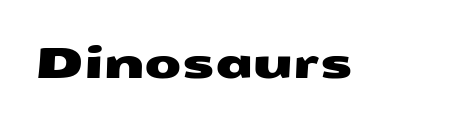
The image shows 43 px wide sans-serif type; set normal letter spacing, not underlined; medium stroke contrast and a medium x-height.
